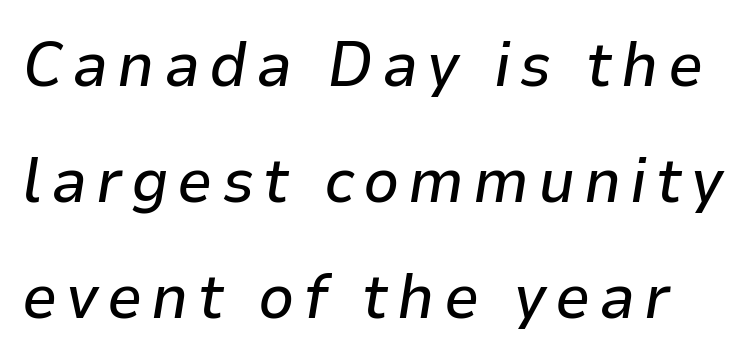
{"italic": "yes", "lean": "right", "slant_degrees": 9, "width": "normal", "stroke_contrast": "low", "x_height": "medium", "monospaced": "no", "underline": "no", "line_spacing_ratio": 1.84, "glyph_px": 63}
